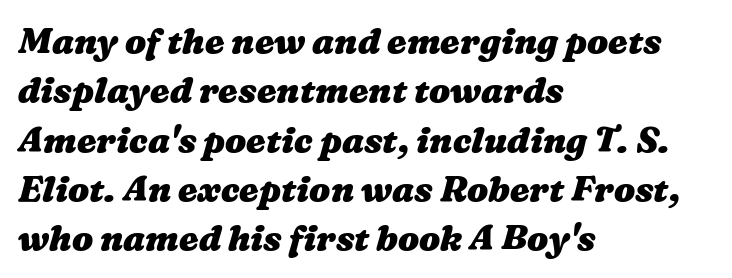
Notice how thick the strokes are: this is what a full bold looks like. You could call the tracking neutral — neither tight nor loose. Do the characters align in a grid? No, the font is proportional. Reading down the block, your eye returns to a fixed left position each line. Regular leading.
